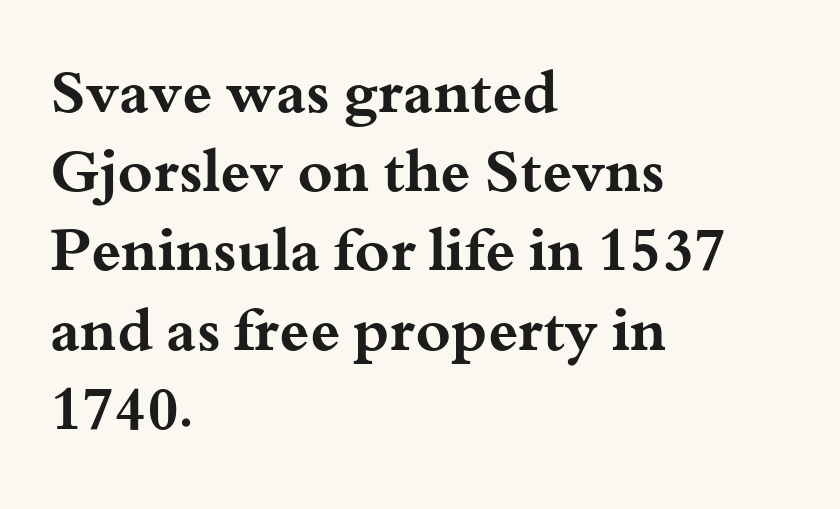
Q: Is the text bold? A: Yes.
Q: Is the text italic (slanted)? A: No, it is upright.
Q: Is the typeface a serif or a sans-serif typeface? A: Serif.
Q: Is the text underlined? A: No.
Q: How is the paragraph aligned? A: Left-aligned.
Q: Is the spacing between letters normal or unusually wide? A: Normal.
Q: Is the spacing between lines tight, normal or loose? A: Normal.
Q: Width (condensed, normal, or wide)? A: Wide.
Q: Stroke contrast? A: Medium.
Q: x-height? A: Small.
Q: Monospaced? A: No.
